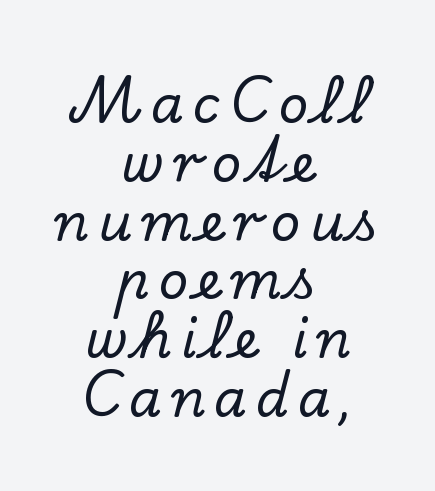
Q: Is the text italic (slanted)? A: Yes.
Q: Is the typeface a serif or a sans-serif typeface? A: Serif.
Q: Is the text underlined? A: No.
Q: How is the paragraph aligned? A: Centered.
Q: Is the spacing between lines tight, normal or loose? A: Tight.
Q: Width (condensed, normal, or wide)? A: Normal.
Q: Stroke contrast? A: Low.
Q: x-height? A: Small.
Q: Monospaced? A: No.
